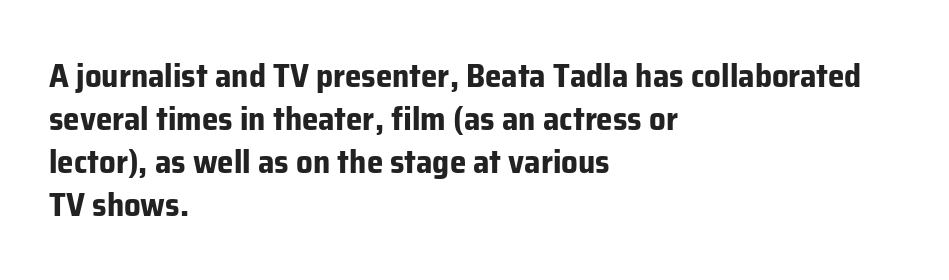
The image shows 33 px bold sans-serif type, upright; set left-aligned, normal line spacing (1.3x), normal letter spacing, not underlined; low stroke contrast and a medium x-height.
